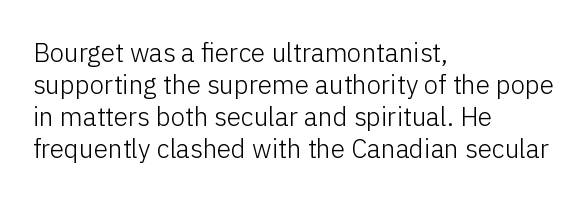
{"italic": "no", "bold": "no", "underline": "no", "align": "left", "line_spacing_ratio": 1.23, "letter_spacing": "normal", "letter_spacing_em": 0.0, "glyph_px": 26}
